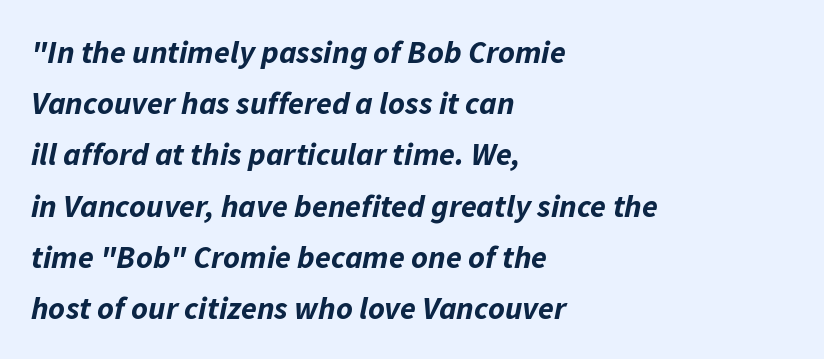
The image shows 32 px bold type, italic (leaning right); set left-aligned, normal line spacing (1.6x), normal letter spacing, not underlined; low stroke contrast and a medium x-height.
